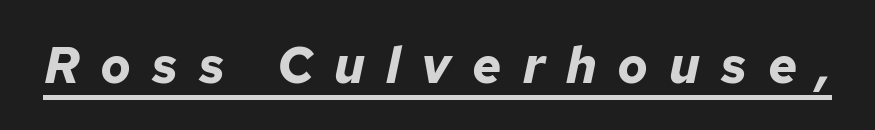
The image shows 51 px bold type, italic (leaning right); set unusually wide letter spacing (+0.41 em), underlined; low stroke contrast and a medium x-height.
